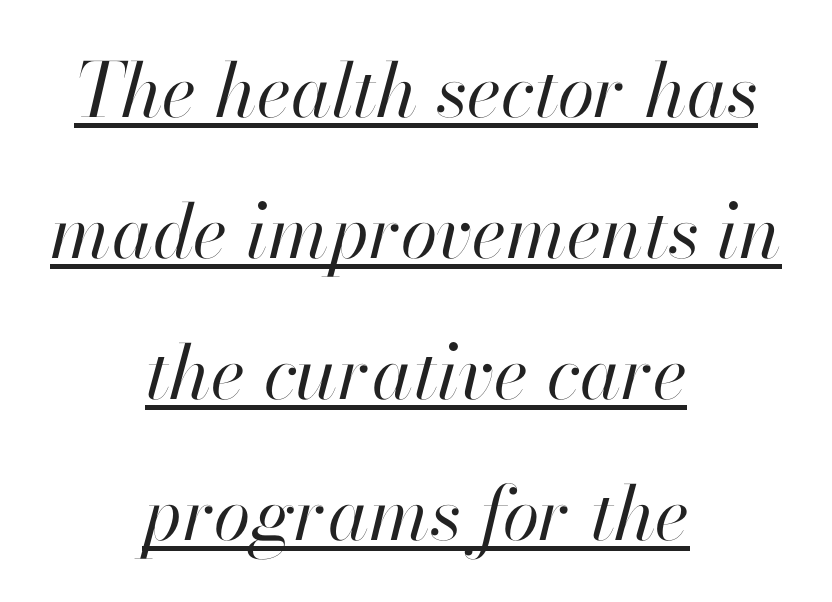
The image shows 75 px regular-weight type, italic (leaning right); set centered, line spacing 1.88x, normal letter spacing, underlined; high stroke contrast and a small x-height.
